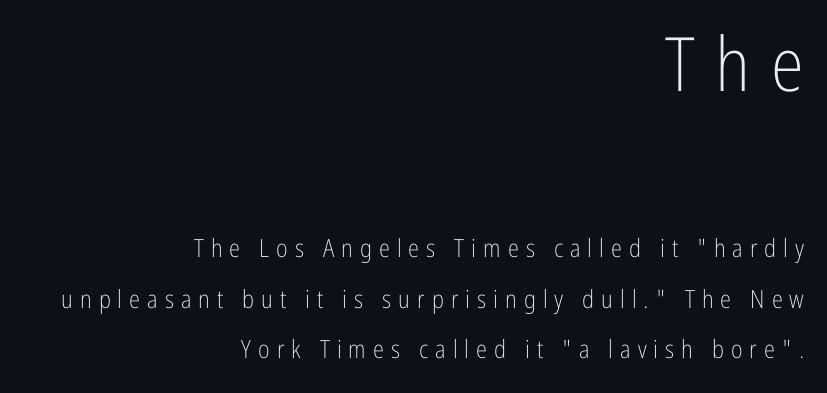
Q: Is the text bold? A: No.
Q: Is the text italic (slanted)? A: No, it is upright.
Q: Is the typeface a serif or a sans-serif typeface? A: Sans-serif.
Q: Is the text underlined? A: No.
Q: How is the paragraph aligned? A: Right-aligned.
Q: Is the spacing between letters normal or unusually wide? A: Unusually wide.
Q: Is the spacing between lines tight, normal or loose? A: Loose.
Q: Which block of text is set in a larger size, the first (top) or the second (bottom)? A: The first (top) one.
Q: Width (condensed, normal, or wide)? A: Condensed.
Q: Stroke contrast? A: Low.
Q: x-height? A: Medium.
Q: Monospaced? A: No.
